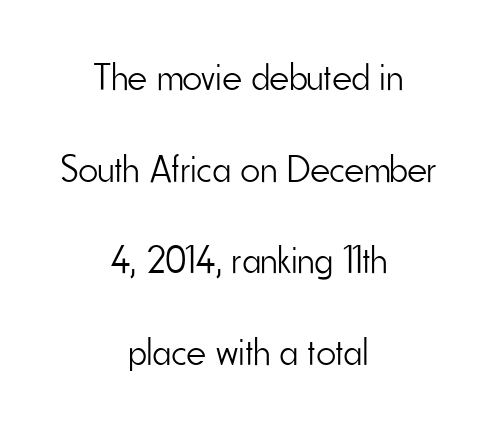
{"serif": "no", "italic": "no", "bold": "no", "weight": "light", "width": "condensed", "stroke_contrast": "low", "x_height": "small", "monospaced": "no", "underline": "no", "align": "center", "line_spacing": "loose", "line_spacing_ratio": 2.41, "letter_spacing": "normal", "letter_spacing_em": 0.0, "glyph_px": 38}
